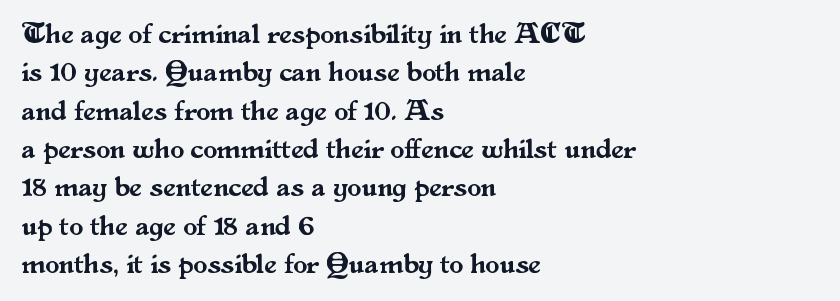
{"serif": "yes", "italic": "no", "width": "normal", "stroke_contrast": "medium", "x_height": "small", "monospaced": "no", "underline": "no", "align": "left", "line_spacing": "normal", "line_spacing_ratio": 1.37, "letter_spacing": "normal", "letter_spacing_em": 0.0, "glyph_px": 28}
